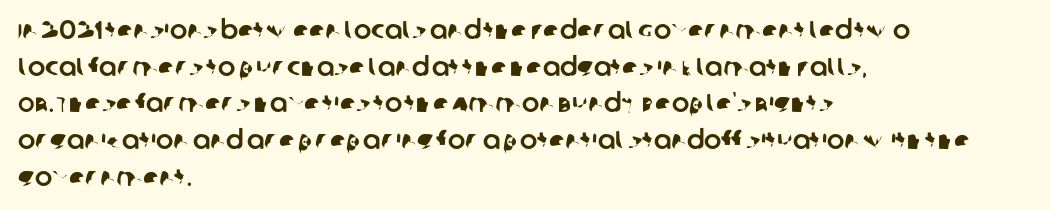
The image shows 26 px text type; set left-aligned, normal line spacing (1.41x), normal letter spacing, not underlined.
